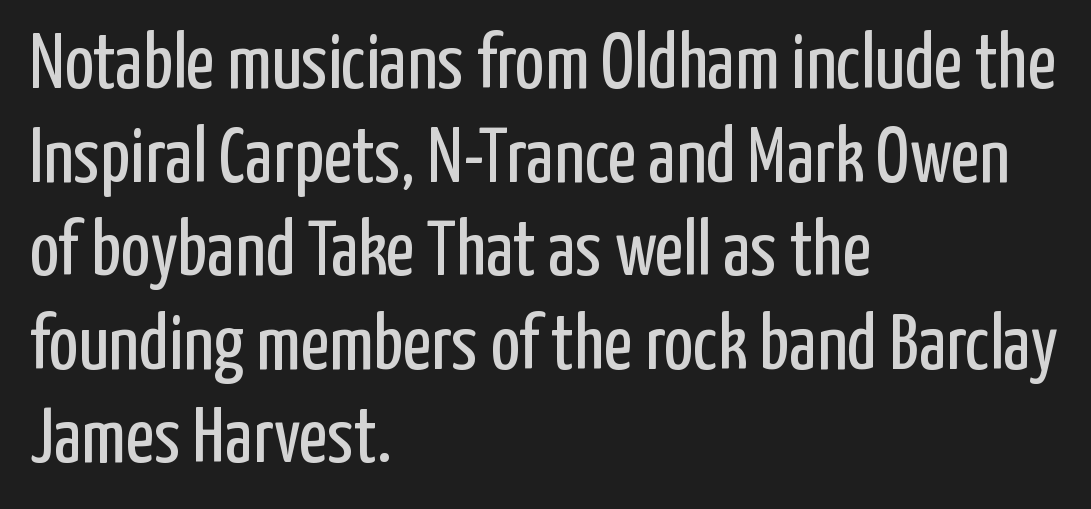
The image shows 78 px regular-weight, condensed sans-serif type, upright; set left-aligned, line spacing 1.2x, normal letter spacing, not underlined; low stroke contrast and a medium x-height.
